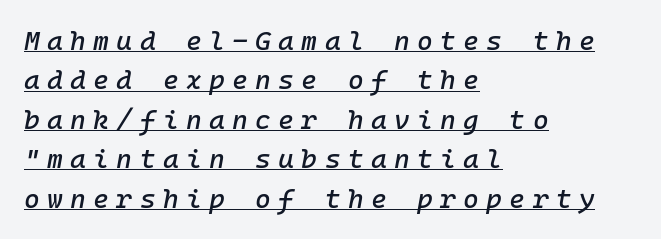
The glyphs look as if they've been sheared to an angle. The rendering uses a moderate line-height, typical for paragraphs. Caption: lettering with a line underneath. The rendering inserts visible extra space after every character.
